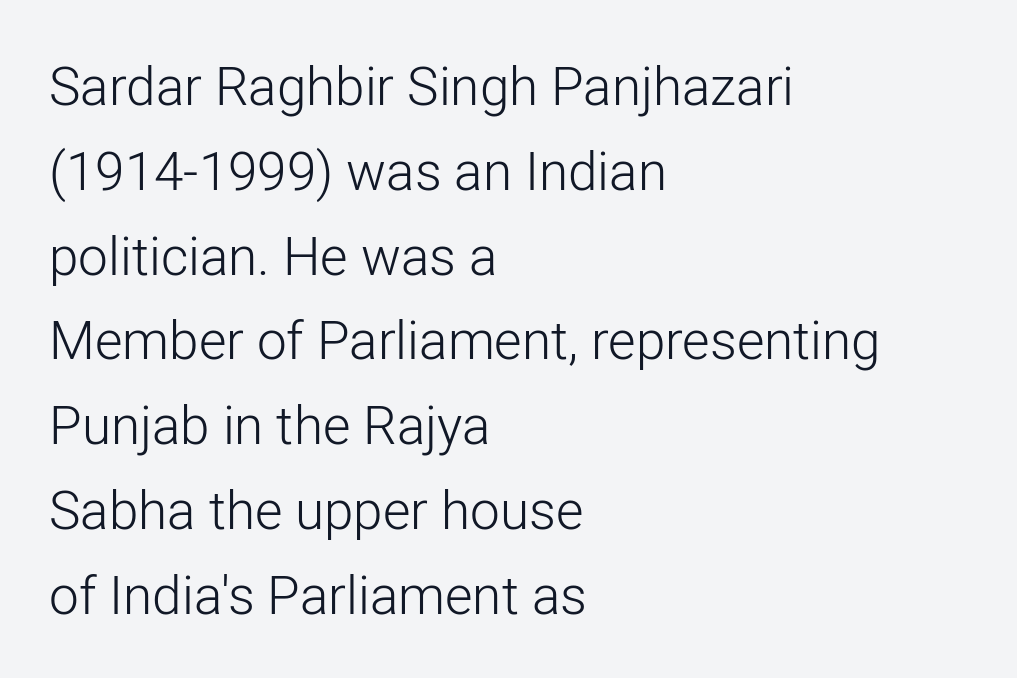
Q: Is the text bold? A: No.
Q: Is the text italic (slanted)? A: No, it is upright.
Q: Is the typeface a serif or a sans-serif typeface? A: Sans-serif.
Q: Is the text underlined? A: No.
Q: How is the paragraph aligned? A: Left-aligned.
Q: Is the spacing between letters normal or unusually wide? A: Normal.
Q: Is the spacing between lines tight, normal or loose? A: Normal.
Q: Width (condensed, normal, or wide)? A: Normal.
Q: Stroke contrast? A: Low.
Q: x-height? A: Medium.
Q: Monospaced? A: No.
